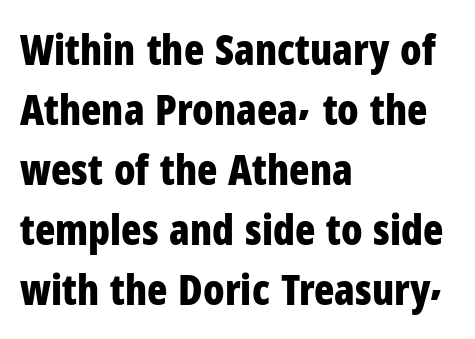
{"serif": "no", "italic": "no", "bold": "yes", "weight": "bold", "width": "condensed", "stroke_contrast": "low", "x_height": "medium", "monospaced": "no", "underline": "no", "align": "left", "line_spacing": "normal", "line_spacing_ratio": 1.43, "letter_spacing": "normal", "letter_spacing_em": 0.0, "glyph_px": 42}
